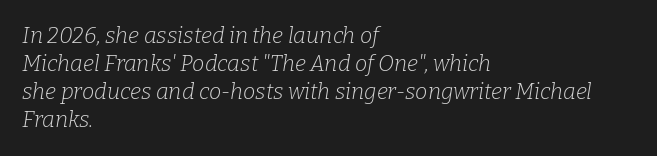
The image shows 22 px text type, italic (leaning right); set left-aligned, normal line spacing (1.28x), normal letter spacing, not underlined.
